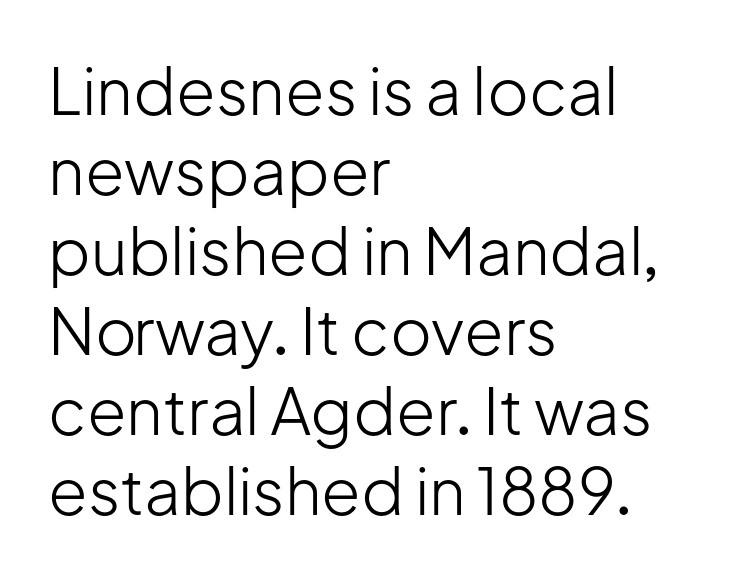
You can tell it's not italic because the verticals are truly vertical. Do the characters align in a grid? No, the font is proportional. This sample uses plain, unmodified letter spacing. The zone under the glyphs is completely vacant.
